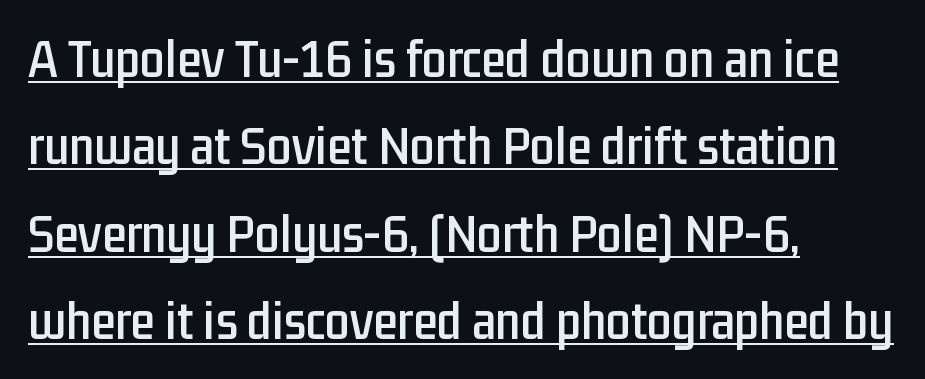
Q: Is the text italic (slanted)? A: No, it is upright.
Q: Is the typeface a serif or a sans-serif typeface? A: Sans-serif.
Q: Is the text underlined? A: Yes.
Q: How is the paragraph aligned? A: Left-aligned.
Q: Is the spacing between letters normal or unusually wide? A: Normal.
Q: Is the spacing between lines tight, normal or loose? A: Normal.
Q: Width (condensed, normal, or wide)? A: Condensed.
Q: Stroke contrast? A: Low.
Q: x-height? A: Medium.
Q: Monospaced? A: No.
